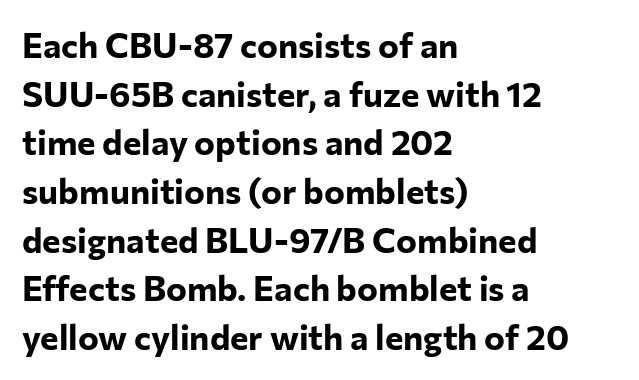
Q: Is the text bold? A: Yes.
Q: Is the text italic (slanted)? A: No, it is upright.
Q: Is the typeface a serif or a sans-serif typeface? A: Sans-serif.
Q: Is the text underlined? A: No.
Q: How is the paragraph aligned? A: Left-aligned.
Q: Is the spacing between letters normal or unusually wide? A: Normal.
Q: Is the spacing between lines tight, normal or loose? A: Normal.
Q: Width (condensed, normal, or wide)? A: Normal.
Q: Stroke contrast? A: Low.
Q: x-height? A: Medium.
Q: Monospaced? A: No.
